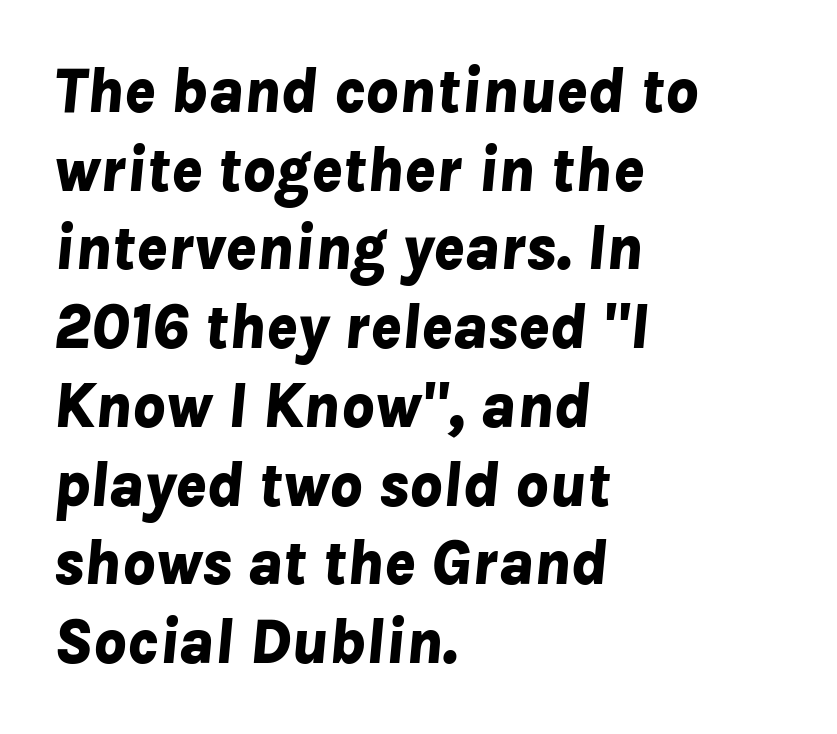
{"italic": "yes", "lean": "right", "slant_degrees": 8, "bold": "yes", "weight": "bold", "width": "normal", "stroke_contrast": "low", "x_height": "medium", "monospaced": "no", "underline": "no", "align": "left", "line_spacing_ratio": 1.23, "letter_spacing": "normal", "letter_spacing_em": 0.0, "glyph_px": 64}
